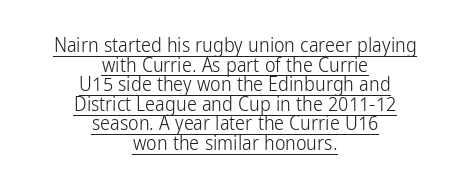
Line spacing here is tight. Short and long lines alike share a common midpoint. The specimen includes a rule beneath the text block's lines. The characters are drawn with everyday or finer stroke widths.
